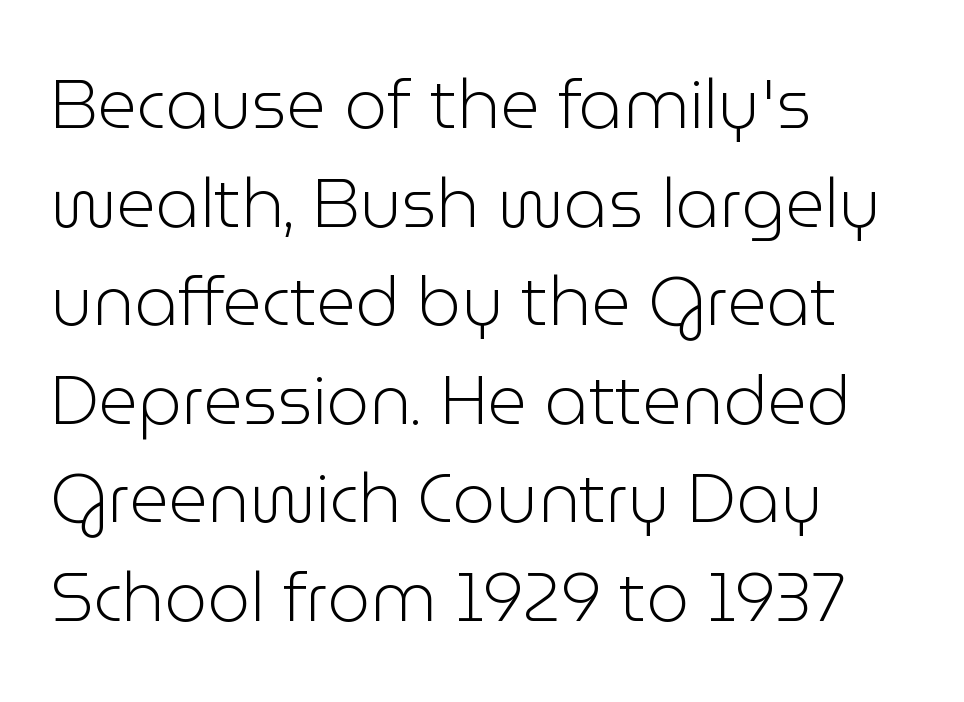
A quiet, ordinary-to-light weight characterises the typeface. The passage shown stacks its lines at a standard gap. Observe the ordinary spacing: letters are neighbours, not strangers. This rendering features lettering with no underline.
